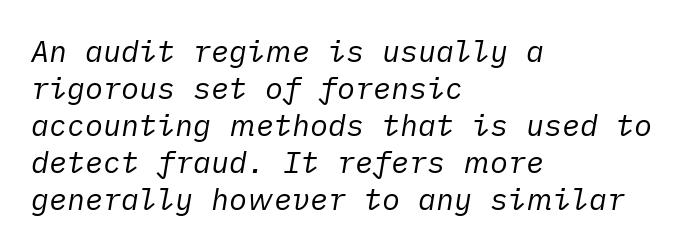
{"italic": "yes", "lean": "right", "slant_degrees": 10, "bold": "no", "weight": "regular", "width": "normal", "stroke_contrast": "low", "x_height": "medium", "underline": "no", "align": "left", "line_spacing_ratio": 1.23, "letter_spacing": "normal", "letter_spacing_em": 0.0, "glyph_px": 30}
